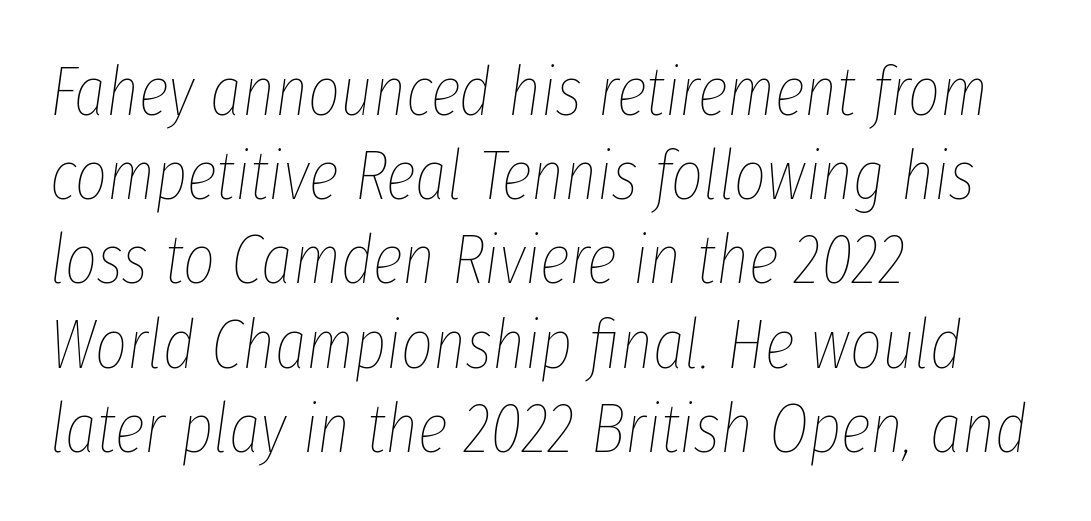
{"italic": "yes", "lean": "right", "slant_degrees": 8, "bold": "no", "weight": "thin", "width": "condensed", "stroke_contrast": "low", "x_height": "medium", "monospaced": "no", "underline": "no", "align": "left", "line_spacing_ratio": 1.22, "letter_spacing": "normal", "letter_spacing_em": 0.0, "glyph_px": 69}
